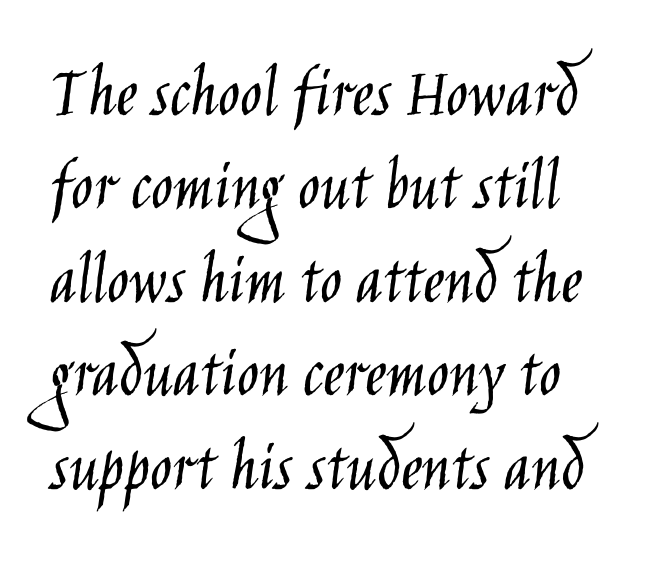
Q: Is the text bold? A: No.
Q: Is the text italic (slanted)? A: Yes.
Q: Is the typeface a serif or a sans-serif typeface? A: Sans-serif.
Q: Is the text underlined? A: No.
Q: How is the paragraph aligned? A: Left-aligned.
Q: Is the spacing between letters normal or unusually wide? A: Normal.
Q: Is the spacing between lines tight, normal or loose? A: Normal.
Q: Width (condensed, normal, or wide)? A: Condensed.
Q: Stroke contrast? A: Low.
Q: x-height? A: Large.
Q: Monospaced? A: No.
